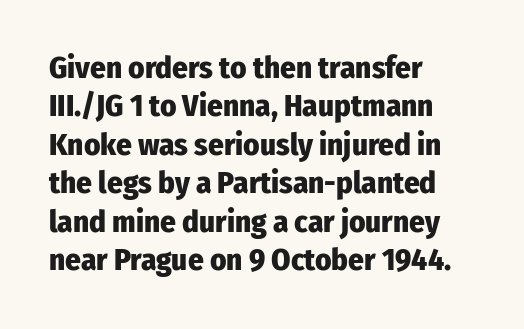
{"serif": "no", "italic": "no", "bold": "yes", "weight": "heavy", "width": "condensed", "stroke_contrast": "low", "x_height": "medium", "monospaced": "no", "underline": "no", "align": "left", "line_spacing_ratio": 1.24, "letter_spacing": "normal", "letter_spacing_em": 0.0, "glyph_px": 31}
